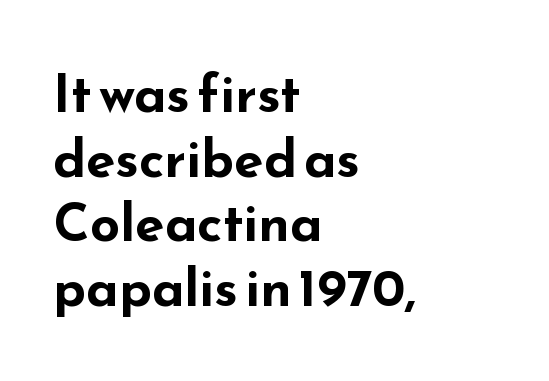
The image shows 53 px bold, wide sans-serif type, upright; set left-aligned, line spacing 1.22x, normal letter spacing, not underlined; low stroke contrast and a small x-height.
